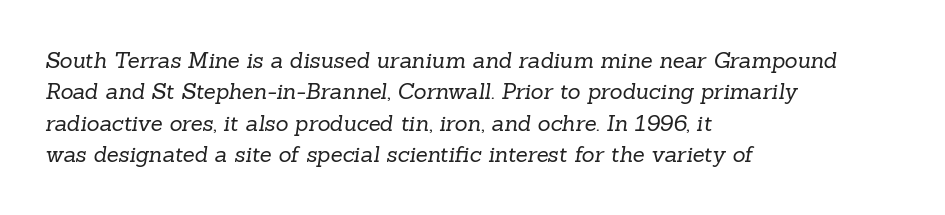
Q: Is the text bold? A: No.
Q: Is the text underlined? A: No.
Q: How is the paragraph aligned? A: Left-aligned.
Q: Is the spacing between letters normal or unusually wide? A: Normal.
Q: Is the spacing between lines tight, normal or loose? A: Normal.
